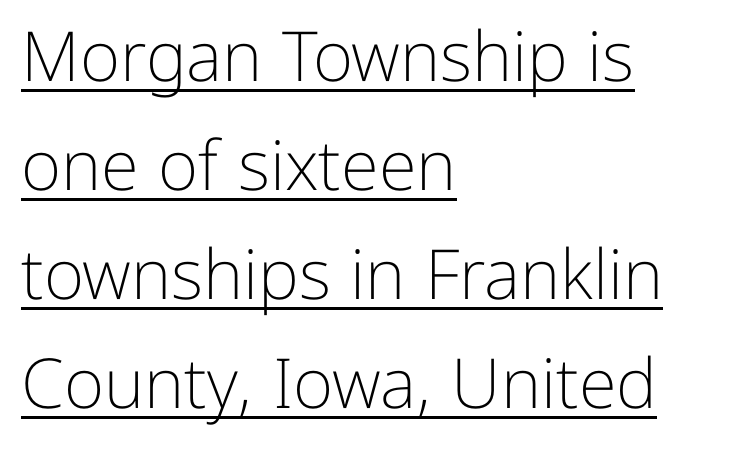
The image shows 69 px light sans-serif type, upright; set left-aligned, normal line spacing (1.58x), normal letter spacing, underlined; low stroke contrast and a medium x-height.
